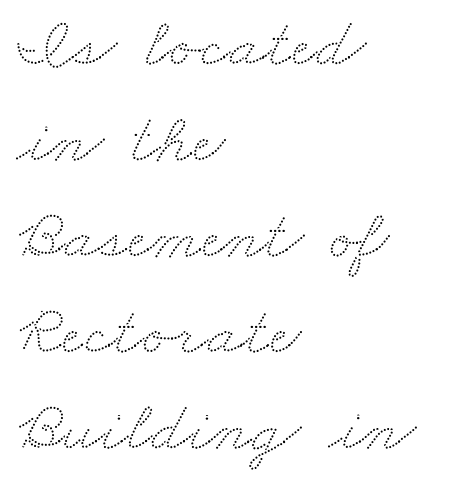
{"width": "wide", "stroke_contrast": "low", "x_height": "small", "monospaced": "no", "underline": "no", "align": "left", "line_spacing": "normal", "line_spacing_ratio": 1.37, "letter_spacing": "normal", "letter_spacing_em": 0.0, "glyph_px": 70}
